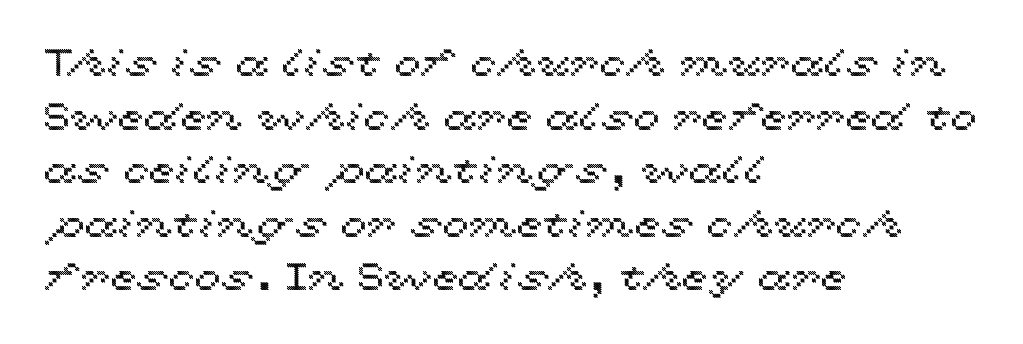
{"width": "wide", "x_height": "medium", "monospaced": "no", "underline": "no", "align": "left", "line_spacing": "normal", "line_spacing_ratio": 1.41, "letter_spacing": "normal", "letter_spacing_em": 0.0, "glyph_px": 38}
